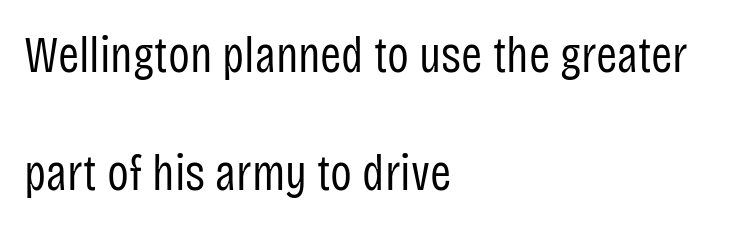
{"serif": "no", "italic": "no", "bold": "no", "weight": "regular", "width": "condensed", "stroke_contrast": "low", "x_height": "large", "monospaced": "no", "underline": "no", "align": "left", "line_spacing": "loose", "line_spacing_ratio": 2.31, "letter_spacing": "normal", "letter_spacing_em": 0.0, "glyph_px": 51}
